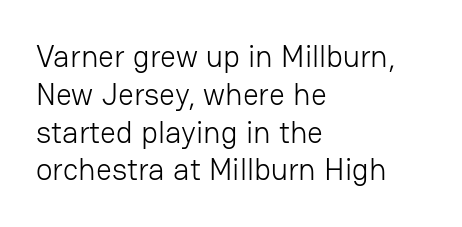
{"serif": "no", "italic": "no", "bold": "no", "weight": "light", "width": "normal", "stroke_contrast": "low", "x_height": "medium", "monospaced": "no", "underline": "no", "align": "left", "line_spacing_ratio": 1.22, "letter_spacing": "normal", "letter_spacing_em": 0.0, "glyph_px": 31}
